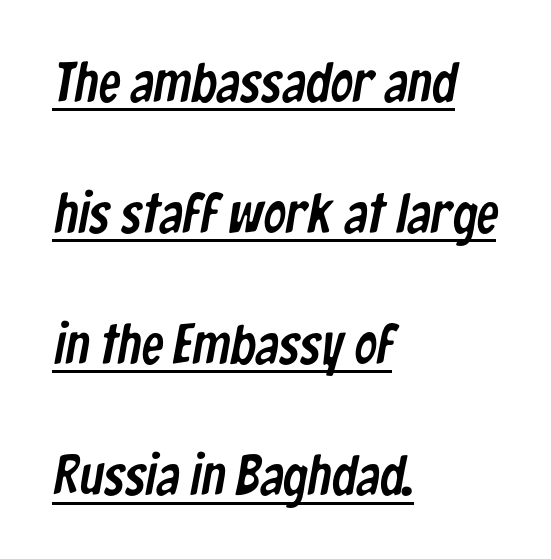
The image shows 56 px condensed sans-serif type; set left-aligned, loose line spacing (2.34x), normal letter spacing, underlined; low stroke contrast and a medium x-height.
